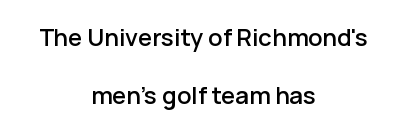
{"italic": "no", "underline": "no", "align": "center", "line_spacing": "loose", "line_spacing_ratio": 2.43, "letter_spacing": "normal", "letter_spacing_em": 0.0, "glyph_px": 24}
